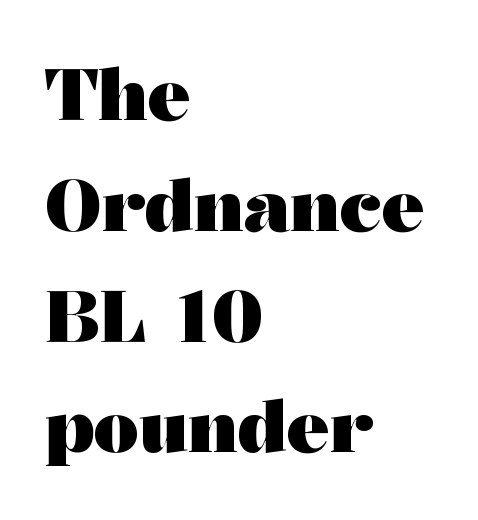
No italicization has been applied; the sample stays upright. Clear beneath every line of the passage. Reading down the block, your eye returns to a fixed left position each line. You could not count columns in this text — the font is proportionally spaced. Each word holds together tightly as a unit, with standard inter-letter gaps. The lines sit at an ordinary, default distance from one another.
